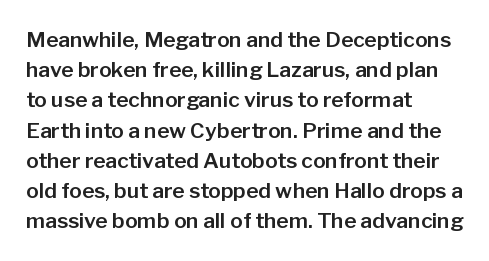
The lines sit at an ordinary, default distance from one another. In terms of posture, this sample is upright. What stands out about the letter spacing? Nothing — it is the standard amount. Leftover space on each line is placed entirely after the last word. Check the space under the baseline: it is left empty.
